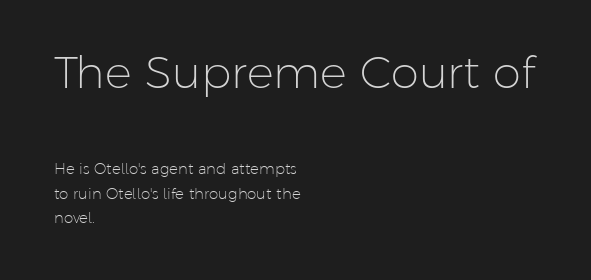
Q: Is the text bold? A: No.
Q: Is the text italic (slanted)? A: No, it is upright.
Q: Is the typeface a serif or a sans-serif typeface? A: Sans-serif.
Q: Is the text underlined? A: No.
Q: How is the paragraph aligned? A: Left-aligned.
Q: Is the spacing between letters normal or unusually wide? A: Normal.
Q: Is the spacing between lines tight, normal or loose? A: Normal.
Q: Which block of text is set in a larger size, the first (top) or the second (bottom)? A: The first (top) one.
Q: Width (condensed, normal, or wide)? A: Normal.
Q: Stroke contrast? A: Low.
Q: x-height? A: Medium.
Q: Monospaced? A: No.
